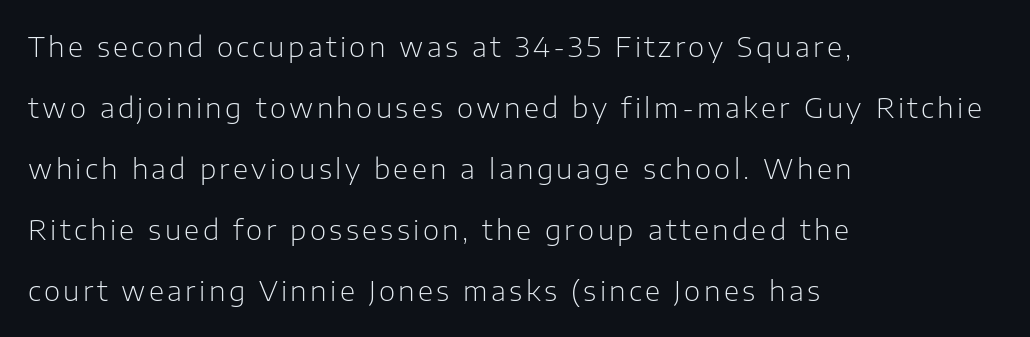
Q: Is the text bold? A: No.
Q: Is the text italic (slanted)? A: No, it is upright.
Q: Is the typeface a serif or a sans-serif typeface? A: Sans-serif.
Q: Is the text underlined? A: No.
Q: How is the paragraph aligned? A: Left-aligned.
Q: Is the spacing between lines tight, normal or loose? A: Loose.
Q: Width (condensed, normal, or wide)? A: Normal.
Q: Stroke contrast? A: Low.
Q: x-height? A: Medium.
Q: Monospaced? A: No.
